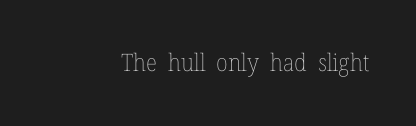
Q: Is the text bold? A: No.
Q: Is the text italic (slanted)? A: No, it is upright.
Q: Is the text underlined? A: No.
Q: Is the spacing between letters normal or unusually wide? A: Normal.
